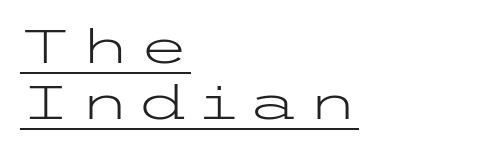
{"serif": "no", "italic": "no", "bold": "no", "weight": "light", "width": "wide", "stroke_contrast": "low", "x_height": "medium", "underline": "yes", "align": "left", "line_spacing_ratio": 1.19, "glyph_px": 47}
